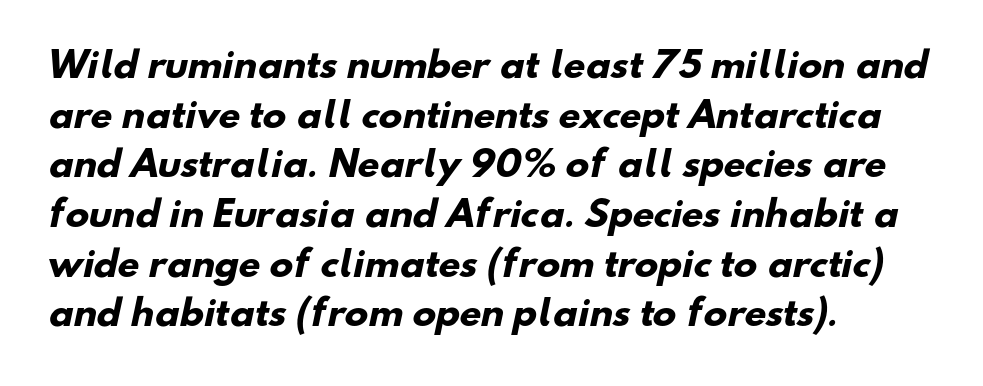
Q: Is the text bold? A: Yes.
Q: Is the typeface a serif or a sans-serif typeface? A: Sans-serif.
Q: Is the text underlined? A: No.
Q: How is the paragraph aligned? A: Left-aligned.
Q: Is the spacing between letters normal or unusually wide? A: Normal.
Q: Is the spacing between lines tight, normal or loose? A: Normal.
Q: Width (condensed, normal, or wide)? A: Normal.
Q: Stroke contrast? A: Low.
Q: x-height? A: Small.
Q: Monospaced? A: No.
